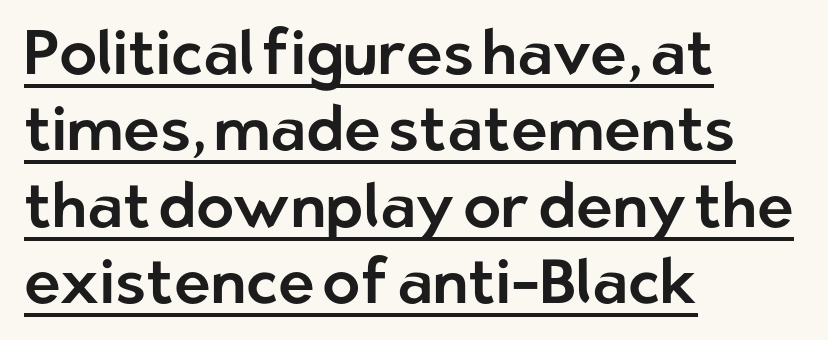
The image shows 62 px sans-serif type, upright; set left-aligned, line spacing 1.23x, normal letter spacing, underlined; low stroke contrast and a medium x-height.
